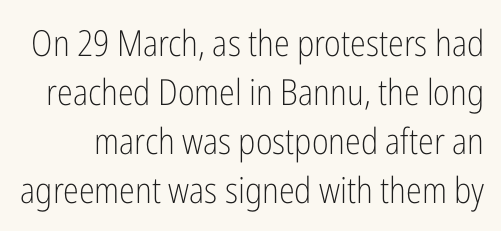
Q: Is the text bold? A: No.
Q: Is the text italic (slanted)? A: No, it is upright.
Q: Is the typeface a serif or a sans-serif typeface? A: Sans-serif.
Q: Is the text underlined? A: No.
Q: Is the spacing between letters normal or unusually wide? A: Normal.
Q: Is the spacing between lines tight, normal or loose? A: Normal.
Q: Width (condensed, normal, or wide)? A: Condensed.
Q: Stroke contrast? A: Low.
Q: x-height? A: Medium.
Q: Monospaced? A: No.
